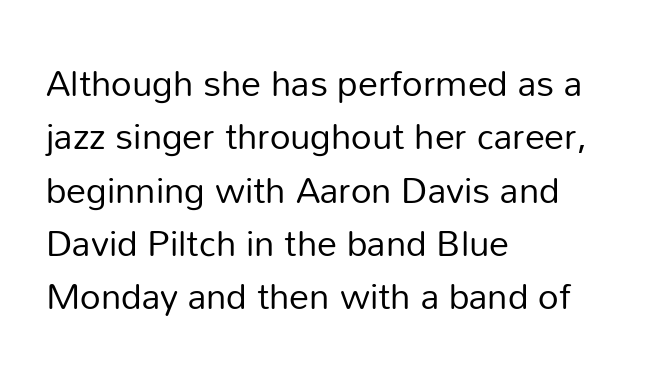
Q: Is the text bold? A: No.
Q: Is the text italic (slanted)? A: No, it is upright.
Q: Is the typeface a serif or a sans-serif typeface? A: Sans-serif.
Q: Is the text underlined? A: No.
Q: How is the paragraph aligned? A: Left-aligned.
Q: Is the spacing between letters normal or unusually wide? A: Normal.
Q: Is the spacing between lines tight, normal or loose? A: Normal.
Q: Width (condensed, normal, or wide)? A: Normal.
Q: Stroke contrast? A: Low.
Q: x-height? A: Medium.
Q: Monospaced? A: No.
